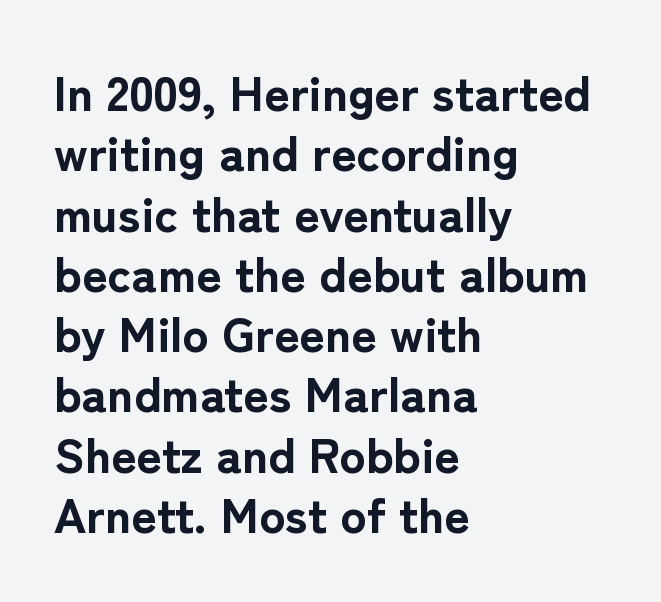
The image shows 49 px bold sans-serif type, upright; set left-aligned, line spacing 1.23x, normal letter spacing, not underlined; low stroke contrast and a medium x-height.
